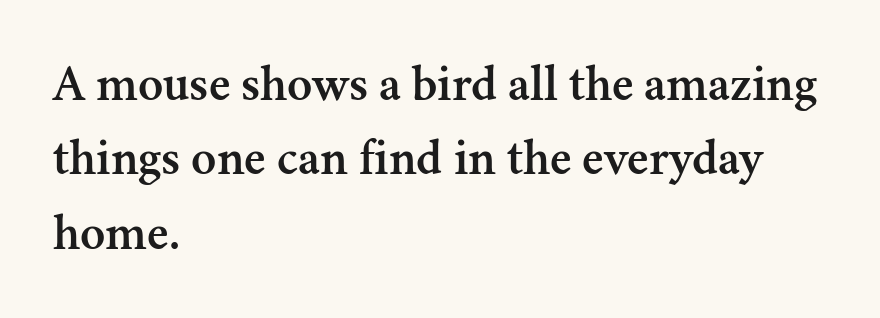
The image shows 52 px serif type, upright; set left-aligned, normal line spacing (1.43x), normal letter spacing, not underlined; medium stroke contrast and a small x-height.
